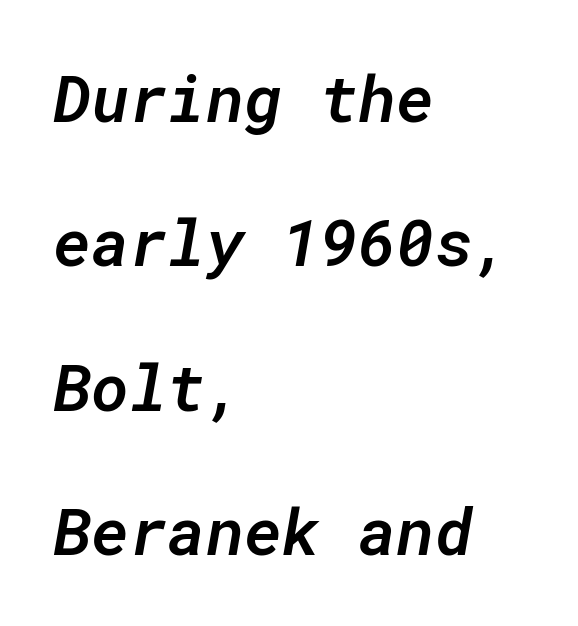
Vertically, the passage feels expansive, rows floating well apart. The typesetter chose a ragged-right arrangement here. A typesetter would call this monospace, since all characters share one set width. This sample uses plain, unmodified letter spacing. How heavy is the stroke? Medium-heavy — a semibold, shy of bold. The specimen omits any rule beneath the text block's lines.
